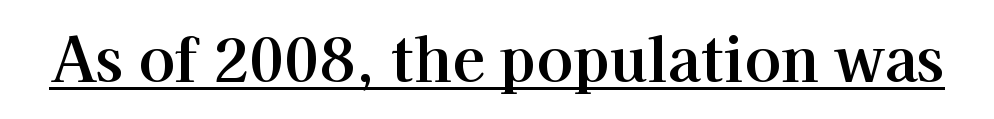
The line texture is even and compact thanks to regular tracking. Beneath each row of characters lies a ruled line. Every stem runs plumb, perpendicular to the baseline. Character widths vary here, with narrow letters taking less room than wide ones. The designer went with a serif here, giving each stem small feet.
